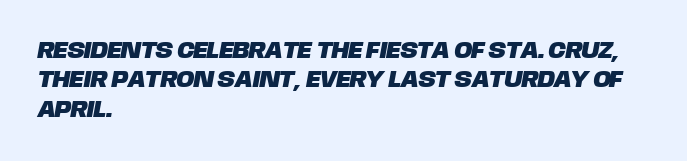
Q: Is the text underlined? A: No.
Q: How is the paragraph aligned? A: Left-aligned.
Q: Is the spacing between letters normal or unusually wide? A: Normal.
